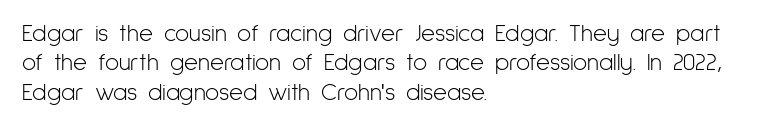
{"italic": "no", "bold": "no", "underline": "no", "align": "left", "line_spacing_ratio": 1.22, "letter_spacing": "normal", "letter_spacing_em": 0.0, "glyph_px": 24}
